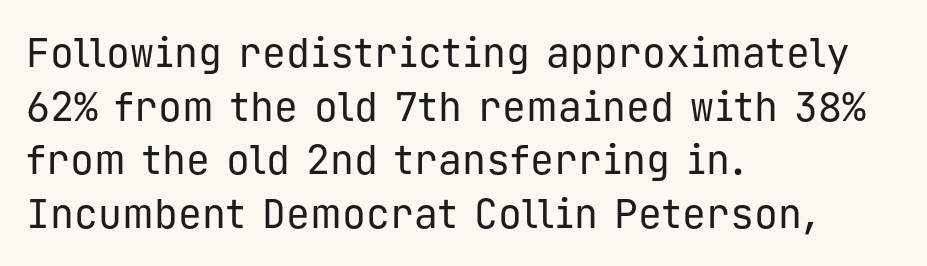
The image shows 40 px regular-weight sans-serif type, upright, monospaced; set left-aligned, normal line spacing (1.34x), normal letter spacing, not underlined; low stroke contrast and a medium x-height.
